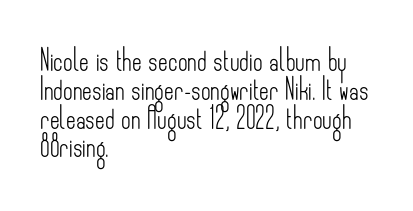
Each new line begins a customary step beneath the previous one. Stems here are at most as thick as an everyday book face. Words appear dense and cohesive because spacing is normal. Descenders hang freely into open space. The axis of the letterforms is exactly vertical.
